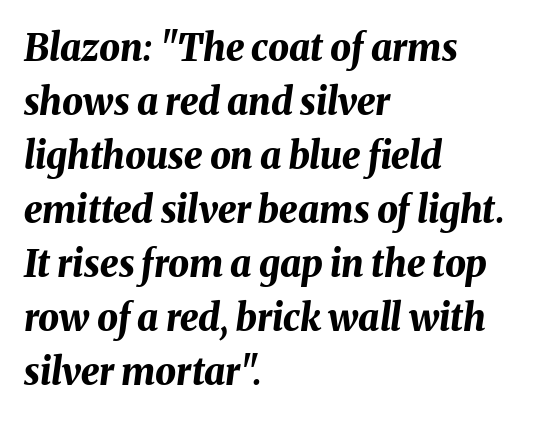
The image shows 37 px bold type, italic (leaning right); set left-aligned, normal line spacing (1.46x), normal letter spacing, not underlined; medium stroke contrast and a medium x-height.
